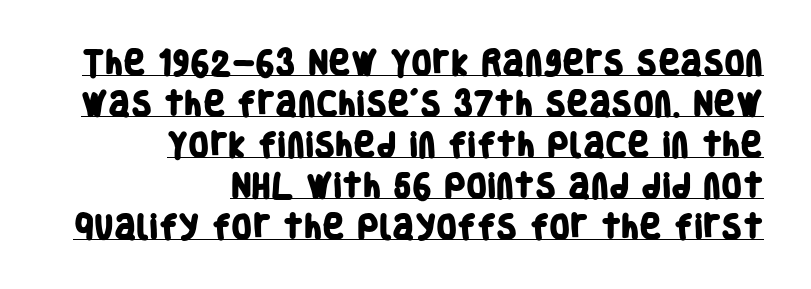
Q: Is the text bold? A: Yes.
Q: Is the text underlined? A: Yes.
Q: How is the paragraph aligned? A: Right-aligned.
Q: Is the spacing between letters normal or unusually wide? A: Normal.
Q: Is the spacing between lines tight, normal or loose? A: Normal.
